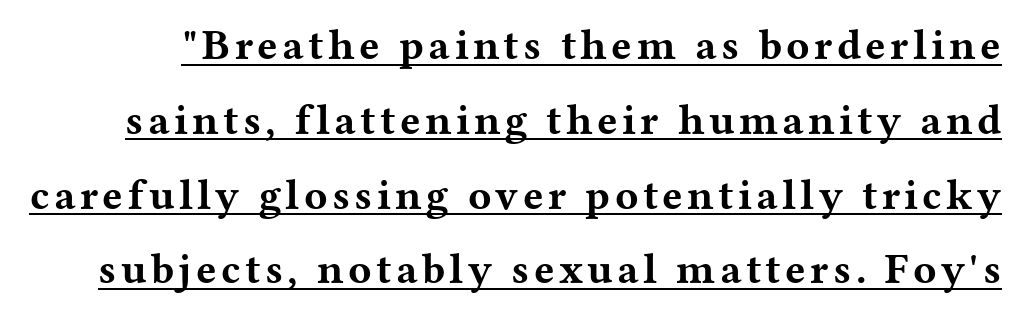
The image shows 43 px bold, wide serif type, upright; set line spacing 1.74x, underlined; medium stroke contrast and a medium x-height.
